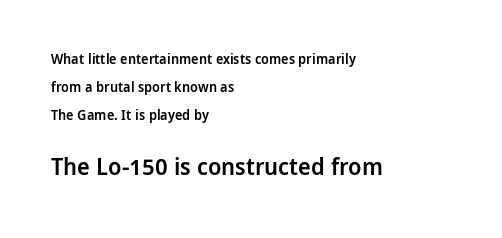
{"italic": "no", "bold": "semi", "underline": "no", "align": "left", "line_spacing": "loose", "line_spacing_ratio": 1.99, "letter_spacing": "normal", "letter_spacing_em": 0.0, "larger_block": "second", "size_ratio": 1.71, "glyph_px": 24}
